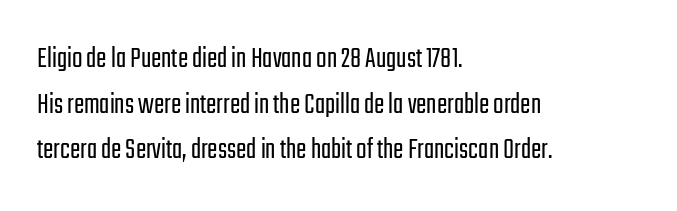
The image shows 31 px light, condensed sans-serif type, upright; set left-aligned, normal line spacing (1.47x), normal letter spacing, not underlined; low stroke contrast and a medium x-height.
